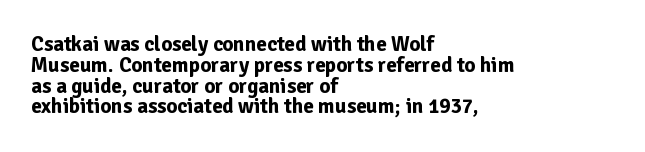
The image shows 21 px bold type, upright; set left-aligned, tight line spacing (0.99x), normal letter spacing, not underlined.
